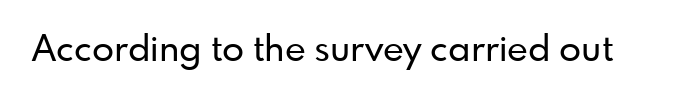
Q: Is the text italic (slanted)? A: No, it is upright.
Q: Is the typeface a serif or a sans-serif typeface? A: Sans-serif.
Q: Is the text underlined? A: No.
Q: Is the spacing between letters normal or unusually wide? A: Normal.
Q: Width (condensed, normal, or wide)? A: Normal.
Q: Stroke contrast? A: Low.
Q: x-height? A: Small.
Q: Monospaced? A: No.
